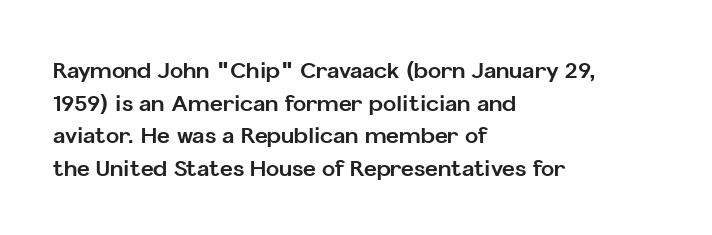
{"italic": "no", "bold": "yes", "underline": "no", "align": "left", "line_spacing": "normal", "line_spacing_ratio": 1.48, "letter_spacing": "normal", "letter_spacing_em": 0.0, "glyph_px": 22}
